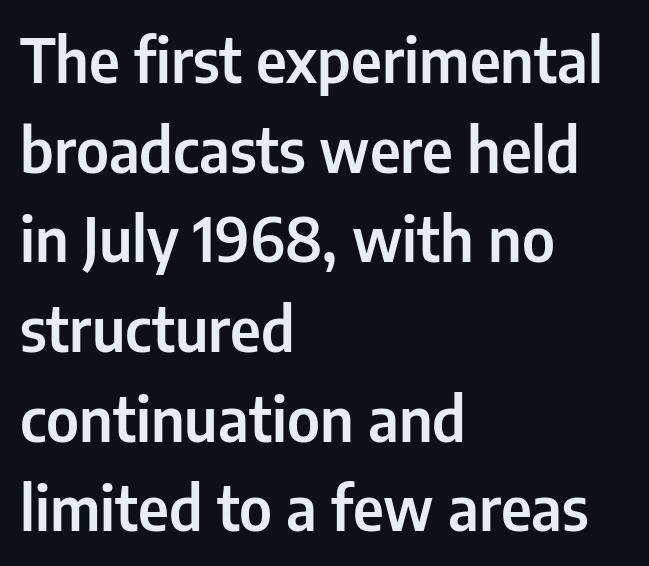
The image shows 61 px condensed sans-serif type, upright; set left-aligned, normal line spacing (1.47x), normal letter spacing, not underlined; low stroke contrast and a medium x-height.
